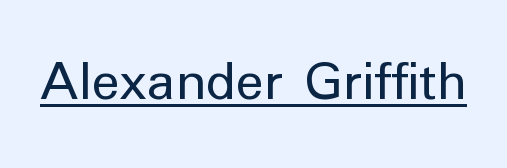
Proportional: the letters do not fall into vertical columns. Glyph-to-glyph distance matches everyday printed text. A quiet, ordinary-to-light weight characterises the typeface. The font's upright variant was chosen for this text. Grotesque or geometric, the face here clearly has no serifs.
